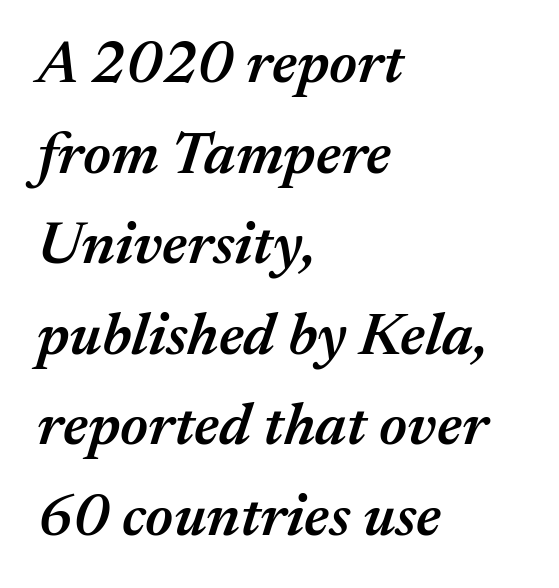
{"italic": "yes", "lean": "right", "slant_degrees": 17, "bold": "semi", "weight": "semibold", "width": "normal", "stroke_contrast": "medium", "x_height": "medium", "monospaced": "no", "underline": "no", "align": "left", "line_spacing": "normal", "line_spacing_ratio": 1.51, "letter_spacing": "normal", "letter_spacing_em": 0.0, "glyph_px": 60}
